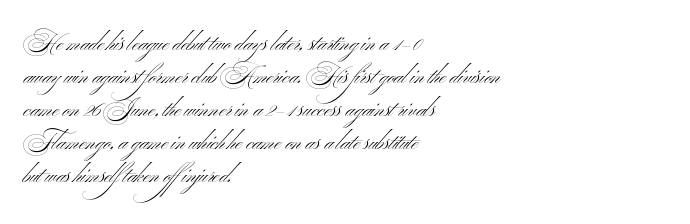
Nobody drew a line under any word here. No letter is thick-stroked: the sample isn't bold. The text block is weighted toward the left margin, trailing off unevenly rightward. Tracking value appears to be zero — textbook default spacing. These lines sit exactly where default settings would place them.
